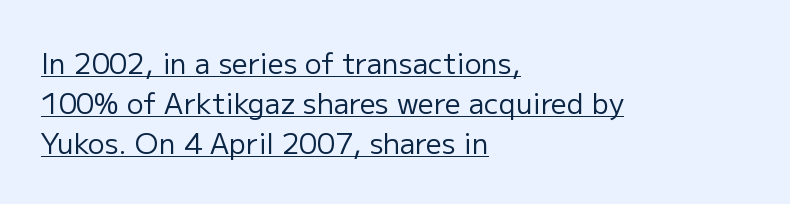
{"serif": "no", "italic": "no", "bold": "no", "weight": "regular", "width": "normal", "stroke_contrast": "low", "x_height": "medium", "monospaced": "no", "underline": "yes", "align": "left", "line_spacing": "normal", "line_spacing_ratio": 1.42, "letter_spacing": "normal", "letter_spacing_em": 0.0, "glyph_px": 28}
